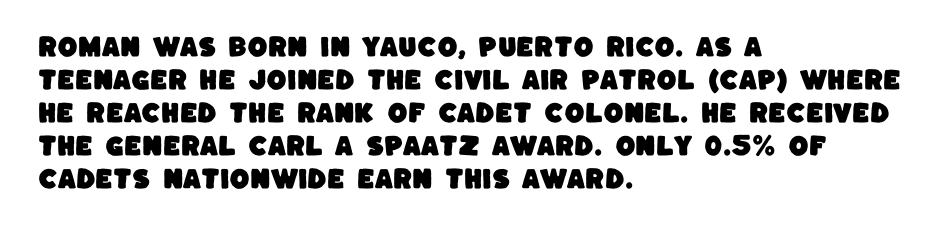
The image shows 23 px text type; set left-aligned, normal line spacing (1.43x), normal letter spacing, not underlined.
